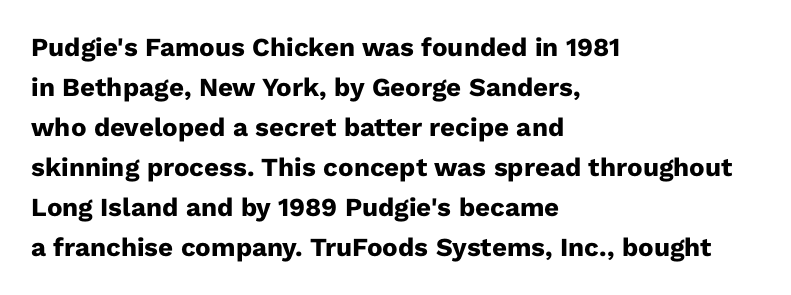
Q: Is the text bold? A: Yes.
Q: Is the text italic (slanted)? A: No, it is upright.
Q: Is the text underlined? A: No.
Q: How is the paragraph aligned? A: Left-aligned.
Q: Is the spacing between letters normal or unusually wide? A: Normal.
Q: Is the spacing between lines tight, normal or loose? A: Normal.
